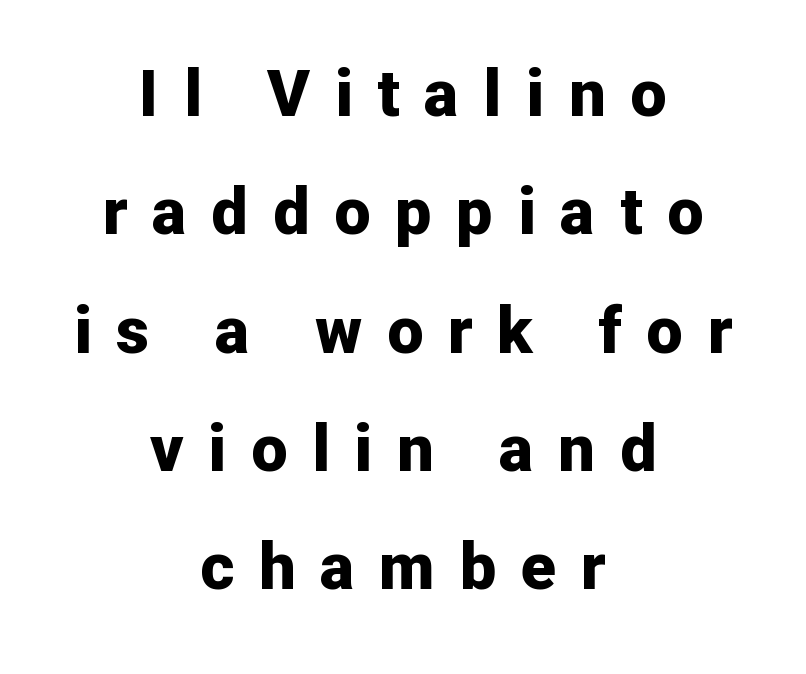
{"serif": "no", "italic": "no", "bold": "yes", "weight": "bold", "width": "normal", "stroke_contrast": "low", "x_height": "medium", "monospaced": "no", "underline": "no", "align": "center", "line_spacing_ratio": 1.82, "letter_spacing": "wide", "letter_spacing_em": 0.38, "glyph_px": 65}
